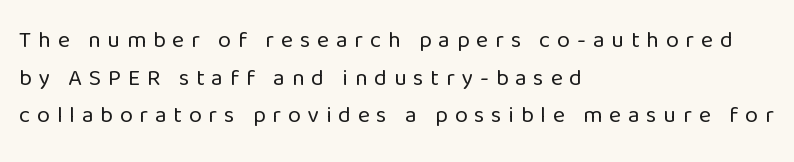
The image shows 23 px text type, upright; set left-aligned, normal line spacing (1.64x), unusually wide letter spacing (+0.3 em), not underlined.
